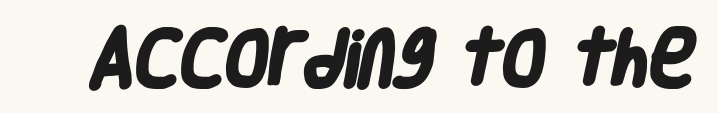
Think of a printed novel: that variable character pitch is what you see here. Look at the bottom of the vertical strokes: they stop flat, with no serifs. Honestly, there is no underline to notice here at all. In terms of letterspacing, this is plain default setting. Strokes here are thick enough to call this a true bold.
